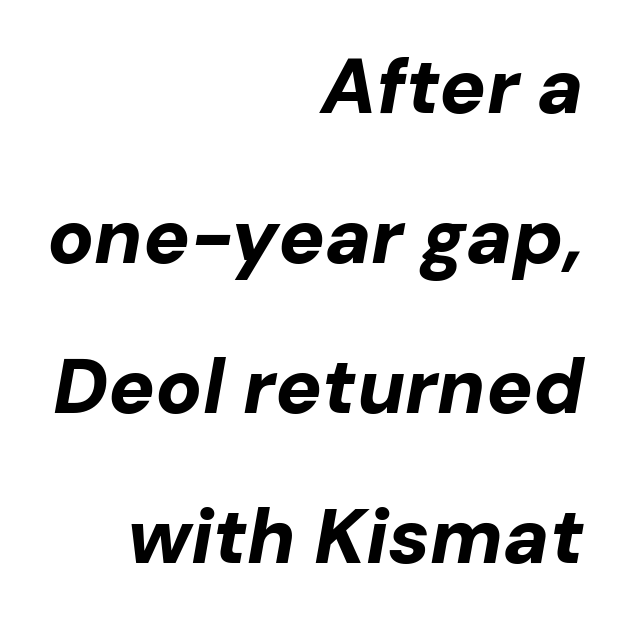
The whole block is typeset with a tilt. These lines are set flush right with a ragged left edge. Students, note that the glyphs here touch the page at normal intervals. The rendering uses natural spacing where letterforms have individual widths. Beneath every word, the page is bare. Does the leading feel generous? Absolutely, it's lavish.
